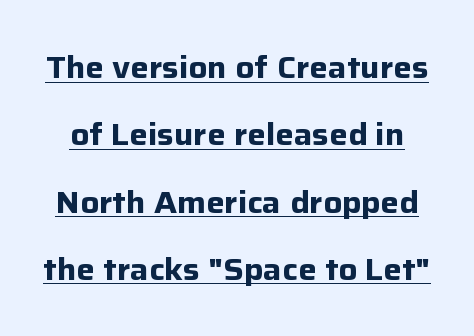
Q: Is the text bold? A: Yes.
Q: Is the text italic (slanted)? A: No, it is upright.
Q: Is the typeface a serif or a sans-serif typeface? A: Sans-serif.
Q: Is the text underlined? A: Yes.
Q: Is the spacing between letters normal or unusually wide? A: Normal.
Q: Is the spacing between lines tight, normal or loose? A: Loose.
Q: Width (condensed, normal, or wide)? A: Normal.
Q: Stroke contrast? A: Low.
Q: x-height? A: Medium.
Q: Monospaced? A: No.
